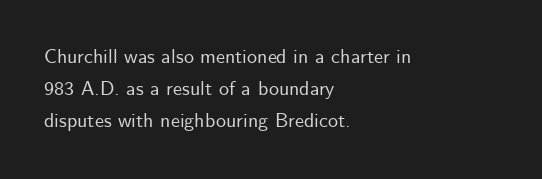
The image shows 20 px text type, upright; set left-aligned, normal line spacing (1.6x), normal letter spacing, not underlined.
